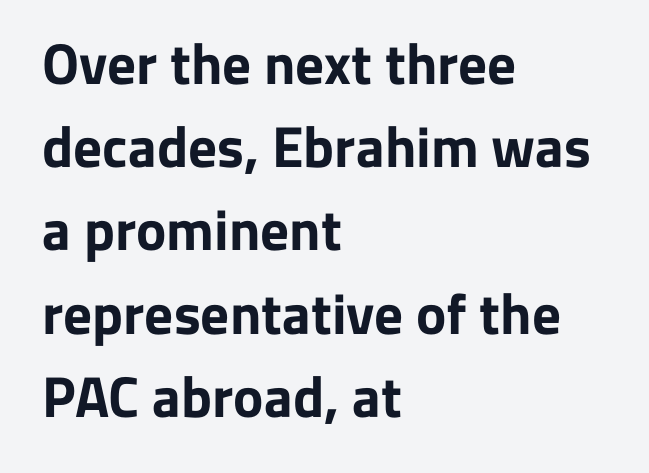
The image shows 57 px bold sans-serif type, upright; set left-aligned, normal line spacing (1.46x), normal letter spacing, not underlined; low stroke contrast and a medium x-height.
